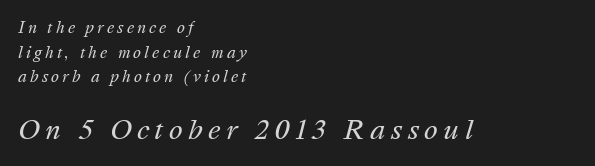
{"italic": "yes", "lean": "right", "slant_degrees": 16, "bold": "no", "underline": "no", "align": "left", "line_spacing": "normal", "line_spacing_ratio": 1.65, "letter_spacing": "wide", "letter_spacing_em": 0.21, "larger_block": "second", "size_ratio": 1.73, "glyph_px": 26}
